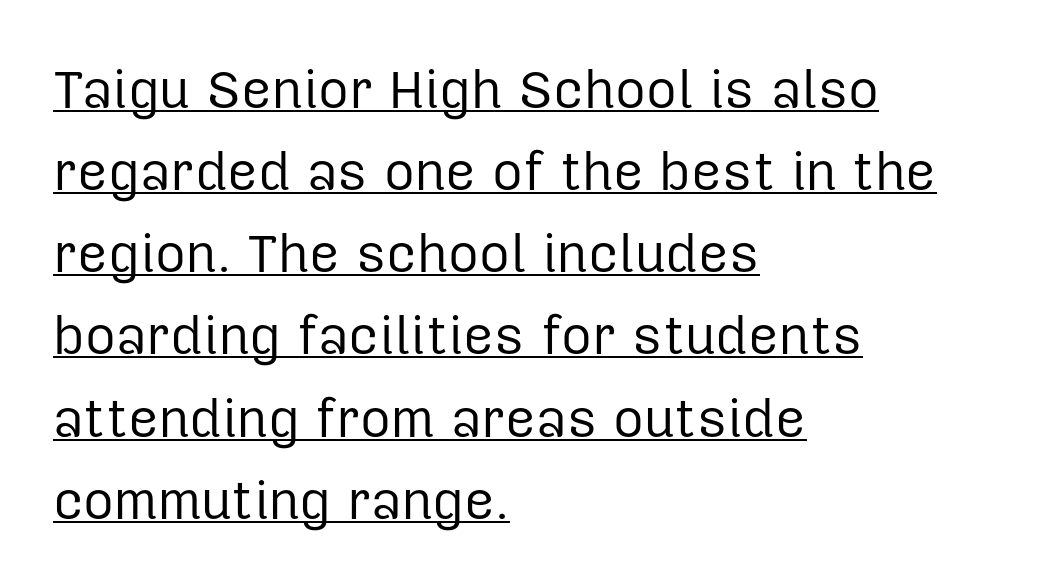
The image shows 53 px regular-weight sans-serif type, upright; set left-aligned, normal line spacing (1.55x), normal letter spacing, underlined; low stroke contrast and a medium x-height.
